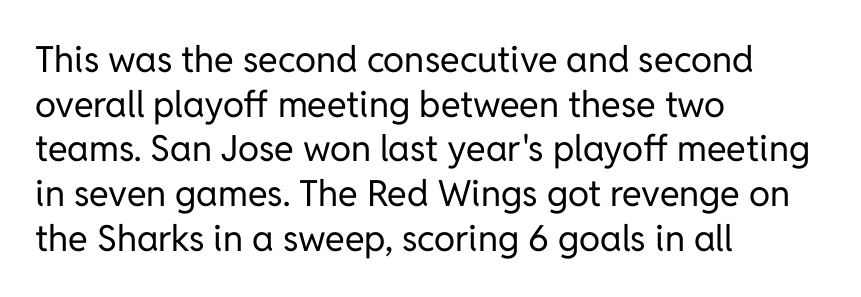
Observe the absence of serifs on each vertical stroke in this sample. The tracking reads as untouched default to a designer's eye. Each stroke keeps to a modest, everyday thickness or less. These lines stack with their left ends in a neat column. Unlike italic type, these characters show no tilt at all.
